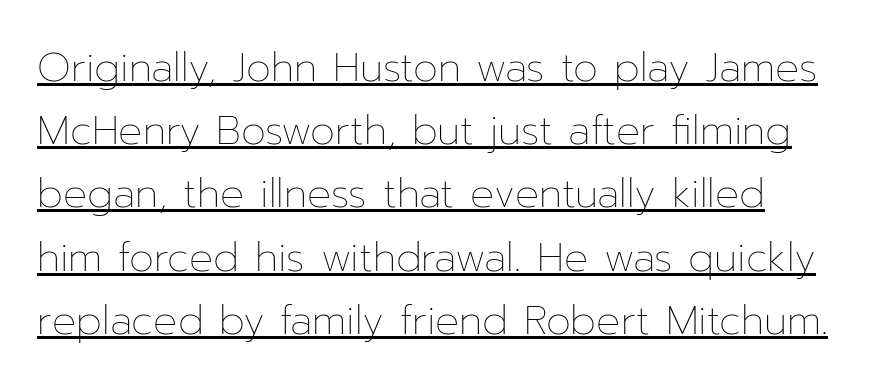
The image shows 40 px thin type, upright; set normal line spacing (1.58x), normal letter spacing, underlined; low stroke contrast and a medium x-height.
